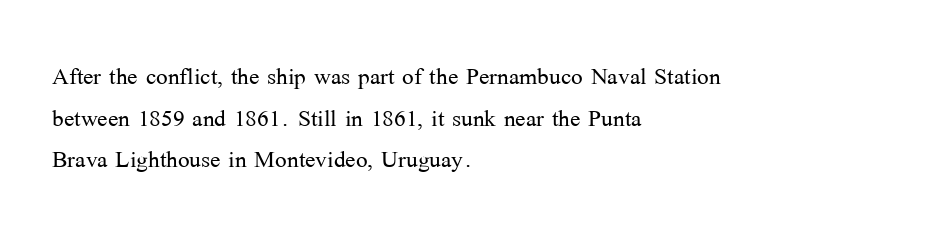
{"serif": "yes", "italic": "no", "bold": "no", "weight": "light", "width": "normal", "stroke_contrast": "medium", "x_height": "medium", "monospaced": "no", "underline": "no", "align": "left", "line_spacing": "normal", "line_spacing_ratio": 1.34, "letter_spacing": "normal", "letter_spacing_em": 0.0, "glyph_px": 31}
